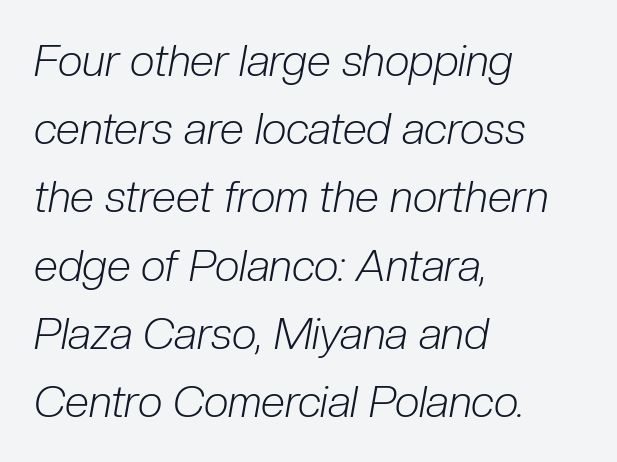
{"italic": "yes", "lean": "right", "slant_degrees": 10, "bold": "no", "weight": "light", "width": "condensed", "stroke_contrast": "low", "x_height": "medium", "monospaced": "no", "underline": "no", "align": "left", "line_spacing": "normal", "line_spacing_ratio": 1.55, "letter_spacing": "normal", "letter_spacing_em": 0.0, "glyph_px": 44}
